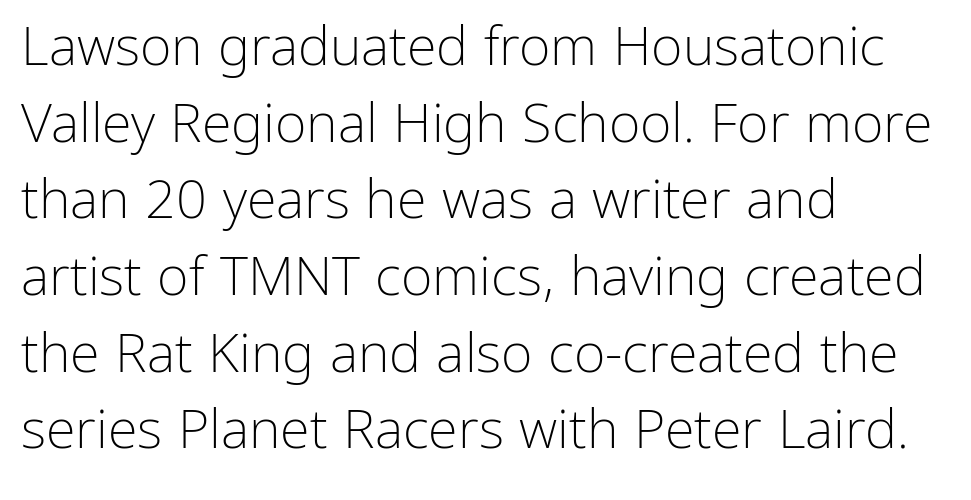
This sample keeps an unexceptional amount of space between lines. One-word summary of the alignment: left. Default kerning and tracking; the words read as compact shapes. Notice how the stems are strictly vertical — no italics here. Each letter's strokes conclude bluntly, with no projecting serifs.
